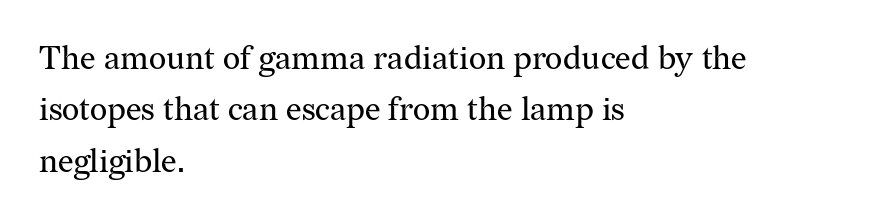
{"serif": "yes", "italic": "no", "bold": "no", "weight": "regular", "width": "normal", "stroke_contrast": "medium", "x_height": "medium", "monospaced": "no", "underline": "no", "align": "left", "line_spacing": "normal", "line_spacing_ratio": 1.56, "letter_spacing": "normal", "letter_spacing_em": 0.0, "glyph_px": 33}
